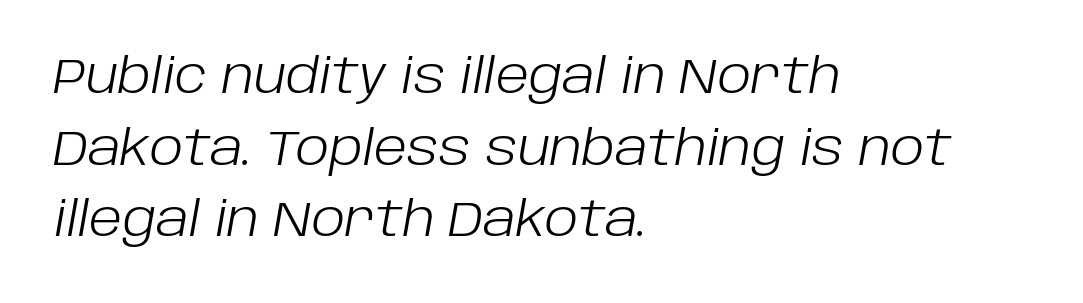
The image shows 48 px light type, italic (leaning right); set left-aligned, normal line spacing (1.49x), normal letter spacing, not underlined; low stroke contrast and a large x-height.
